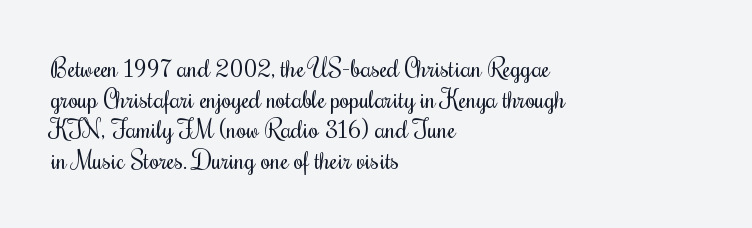
Q: Is the text bold? A: No.
Q: Is the text italic (slanted)? A: Yes.
Q: Is the text underlined? A: No.
Q: How is the paragraph aligned? A: Left-aligned.
Q: Is the spacing between letters normal or unusually wide? A: Normal.
